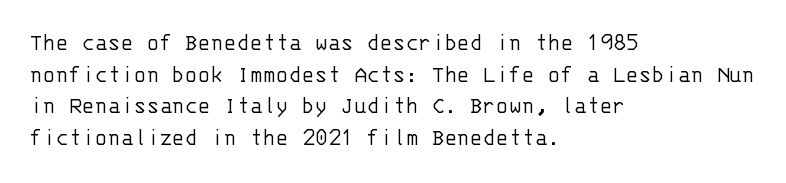
Leftover space on each line is placed entirely after the last word. The typesetting does not lean heavy: it is not bold. Honestly, the letter spacing is just normal — you wouldn't notice it. Underline: absent. If you drew a line through each stem, it would be perfectly vertical.
